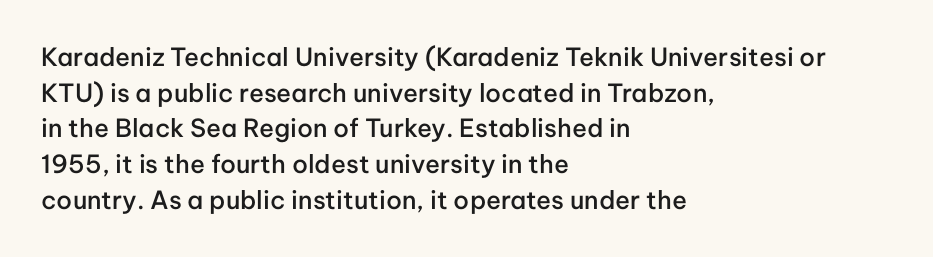
The vertical gap from one line to the next is medium. Which margin do the lines hug? The left one — the right edge is uneven. If you drew a line through each stem, it would be perfectly vertical. Has an underline been added? It has not.
